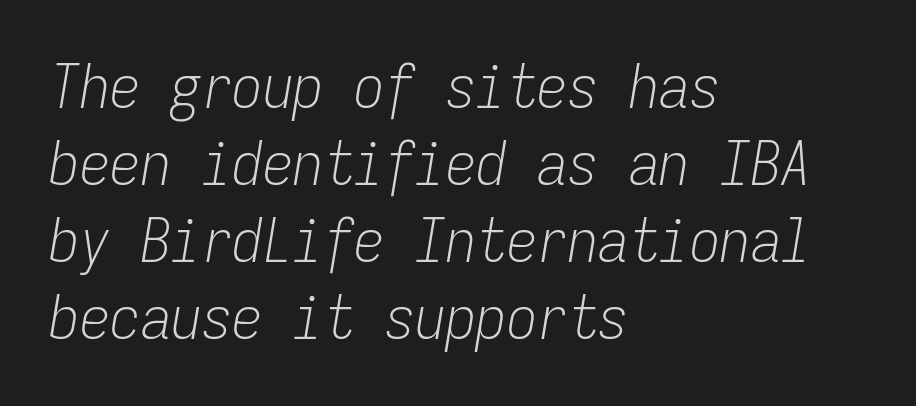
{"italic": "yes", "lean": "right", "slant_degrees": 9, "bold": "no", "weight": "light", "width": "condensed", "stroke_contrast": "low", "x_height": "medium", "monospaced": "yes", "underline": "no", "align": "left", "line_spacing": "normal", "line_spacing_ratio": 1.26, "letter_spacing": "normal", "letter_spacing_em": 0.0, "glyph_px": 61}
